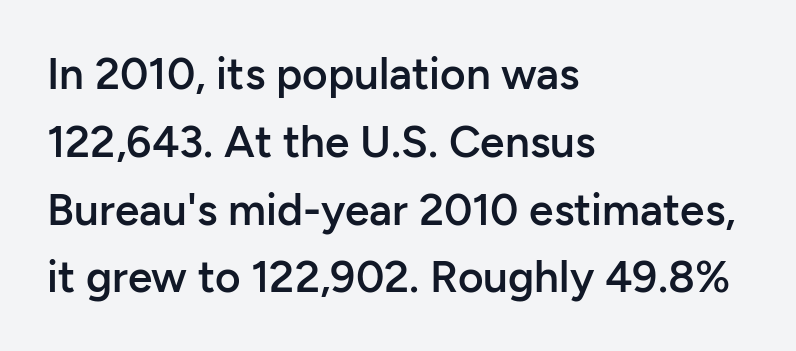
Q: Is the text bold? A: Semi-bold.
Q: Is the text italic (slanted)? A: No, it is upright.
Q: Is the typeface a serif or a sans-serif typeface? A: Sans-serif.
Q: Is the text underlined? A: No.
Q: How is the paragraph aligned? A: Left-aligned.
Q: Is the spacing between letters normal or unusually wide? A: Normal.
Q: Is the spacing between lines tight, normal or loose? A: Normal.
Q: Width (condensed, normal, or wide)? A: Normal.
Q: Stroke contrast? A: Low.
Q: x-height? A: Medium.
Q: Monospaced? A: No.
